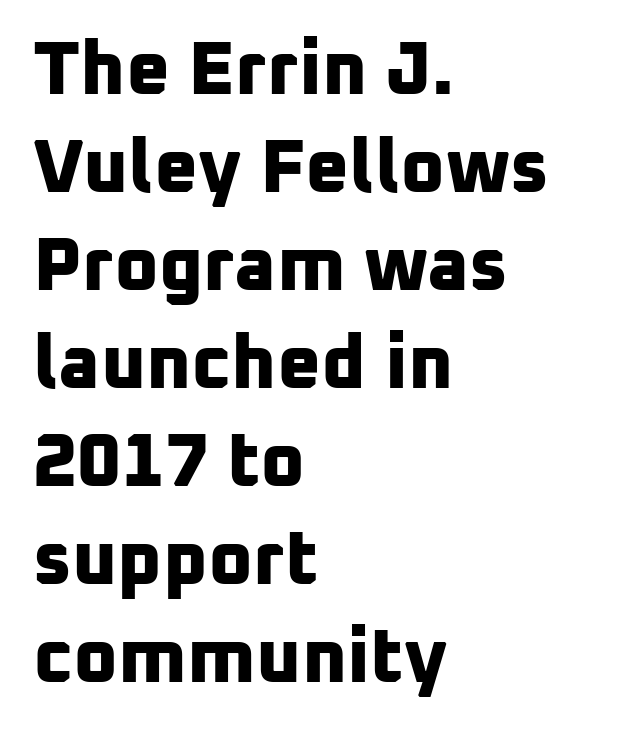
Heavy-handed strokes throughout: this text is bold. Nothing unusual about the tracking: characters are spaced as the font intends. Descenders are the only things crossing below the line. Examine the stroke ends and you'll find no serifs. Does the copy run flush right? No — it runs flush left. The letters advance in unequal steps, a hallmark of proportional type.
